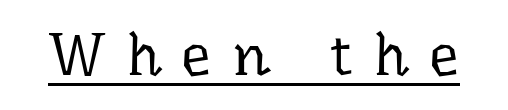
{"serif": "yes", "italic": "no", "bold": "no", "weight": "regular", "width": "normal", "stroke_contrast": "low", "x_height": "medium", "monospaced": "no", "underline": "yes", "letter_spacing": "wide", "letter_spacing_em": 0.34, "glyph_px": 60}
